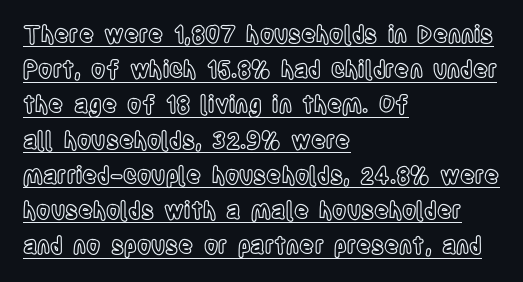
The image shows 23 px text type, upright; set left-aligned, normal line spacing (1.53x), normal letter spacing, underlined.
